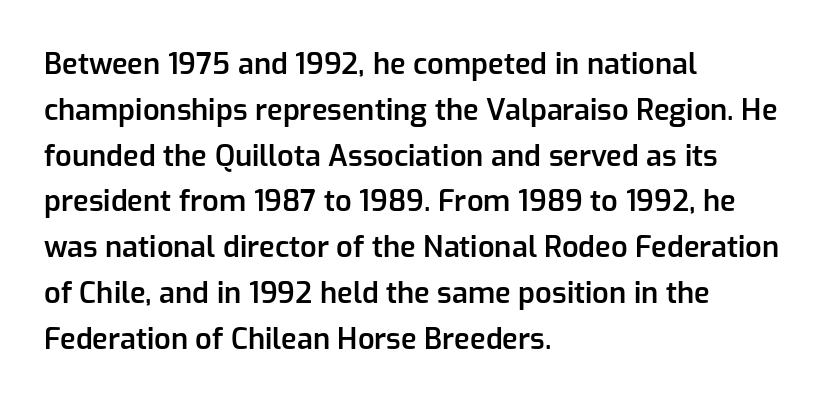
Each letter's strokes conclude bluntly, with no projecting serifs. The ragged edge is on the right, which tells us the setting is flush left. Each letter keeps its own natural width here, so spacing adapts to shape. The letters stand straight up with perfectly vertical stems. Quick note: interline space is typical.
